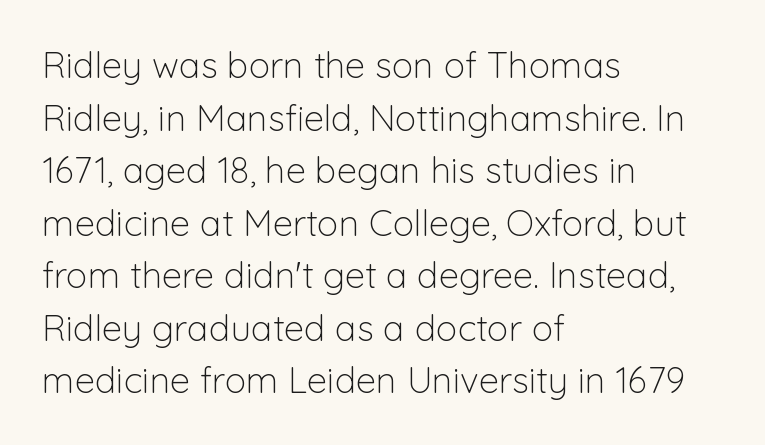
Nope, not italic — everything's standing straight. Spacing between characters is what you'd get straight out of the box. Spacing verdict: proportional, widths tailored to each character. Rows of type keep a routine distance in the vertical direction.
